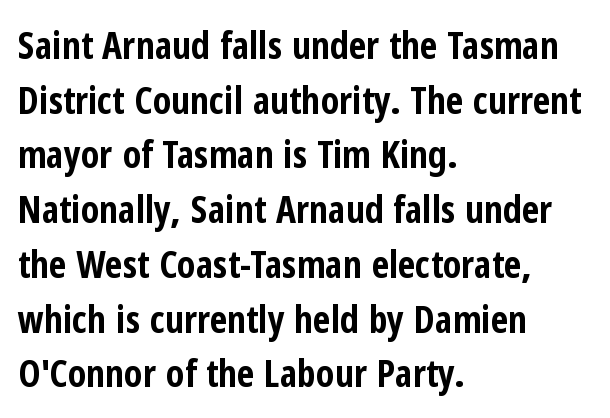
{"serif": "no", "italic": "no", "bold": "yes", "weight": "bold", "width": "condensed", "stroke_contrast": "low", "x_height": "medium", "monospaced": "no", "underline": "no", "align": "left", "line_spacing": "normal", "line_spacing_ratio": 1.44, "letter_spacing": "normal", "letter_spacing_em": 0.0, "glyph_px": 38}
